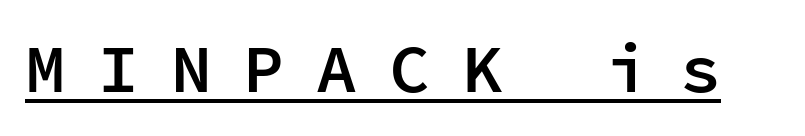
{"serif": "no", "italic": "no", "bold": "semi", "weight": "semibold", "width": "normal", "stroke_contrast": "low", "x_height": "medium", "monospaced": "yes", "underline": "yes", "letter_spacing": "wide", "letter_spacing_em": 0.47, "glyph_px": 68}
